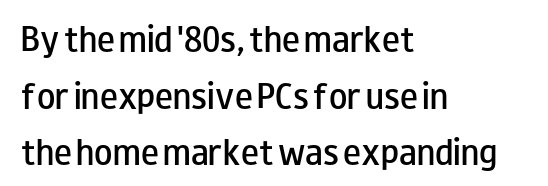
Q: Is the text bold? A: Semi-bold.
Q: Is the text italic (slanted)? A: No, it is upright.
Q: Is the typeface a serif or a sans-serif typeface? A: Sans-serif.
Q: Is the text underlined? A: No.
Q: How is the paragraph aligned? A: Left-aligned.
Q: Is the spacing between letters normal or unusually wide? A: Normal.
Q: Width (condensed, normal, or wide)? A: Wide.
Q: Stroke contrast? A: Low.
Q: x-height? A: Small.
Q: Monospaced? A: No.
